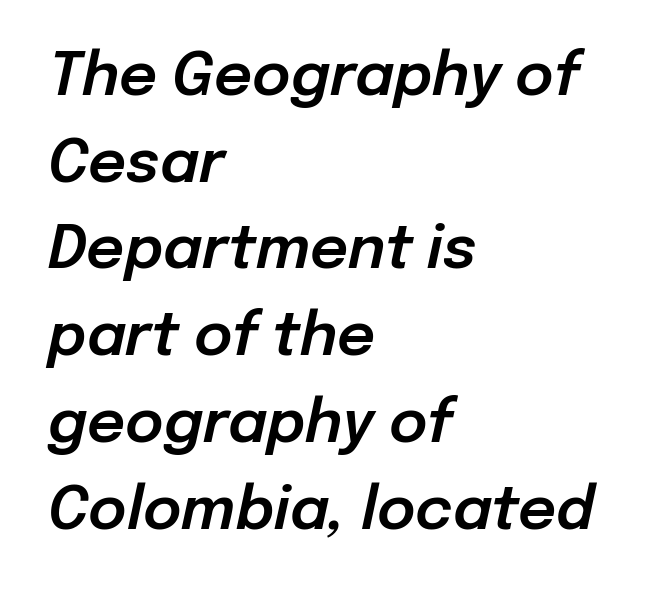
The image shows 59 px text type, italic (leaning right); set left-aligned, normal line spacing (1.47x), normal letter spacing, not underlined; low stroke contrast and a medium x-height.
